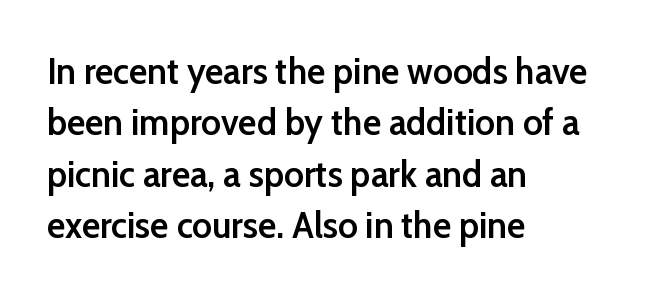
The image shows 38 px semibold sans-serif type, upright; set left-aligned, normal line spacing (1.35x), normal letter spacing, not underlined; low stroke contrast and a medium x-height.
